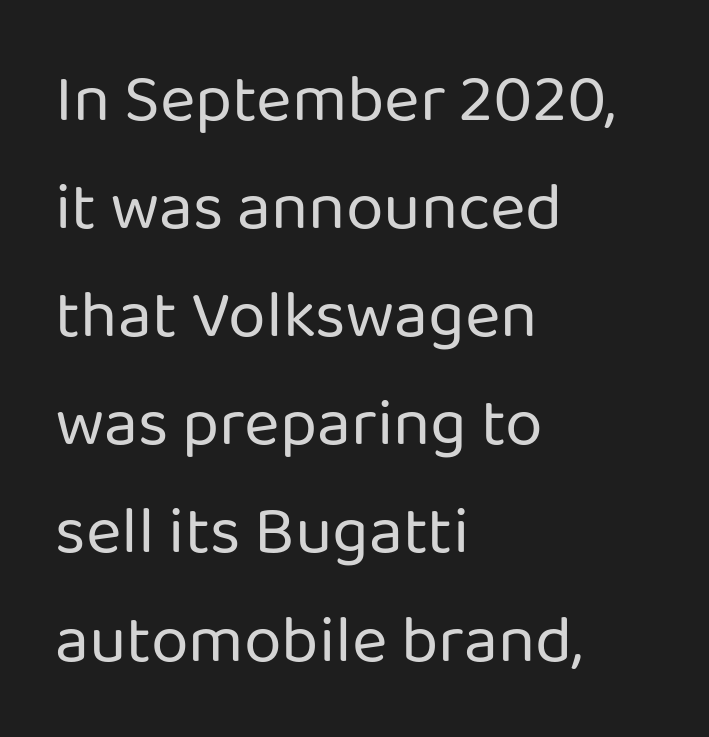
The block of text has a typical density, with ordinary space between rows. Tall strokes in this sample are plumb rather than angled. In terms of letterspacing, this is plain default setting. Line starts are locked; line ends wander. Note the varied advance widths — an 'i' is clearly narrower than an 'm'.
